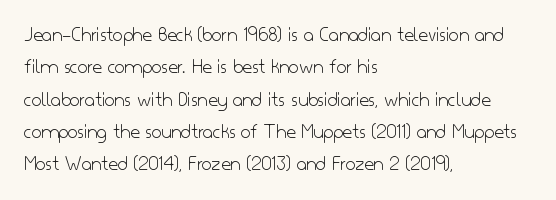
Words float on clear page, feet unadorned. Letters have the restrained weight of plain body copy at most. Horizontal alignment here is leftward, the default for most running prose. Whoever set this chose a conventional vertical rhythm. This sample uses an upright cut, with every glyph sitting square on the baseline.
